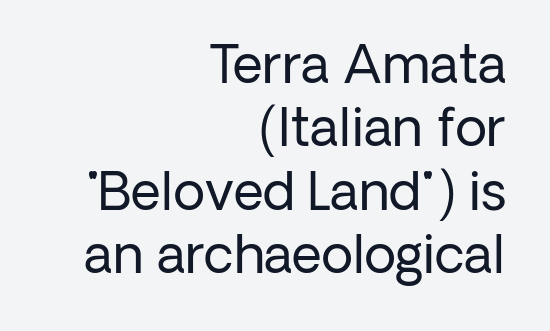
The image shows 52 px regular-weight sans-serif type, upright; set right-aligned, line spacing 1.22x, normal letter spacing, not underlined; low stroke contrast and a medium x-height.
